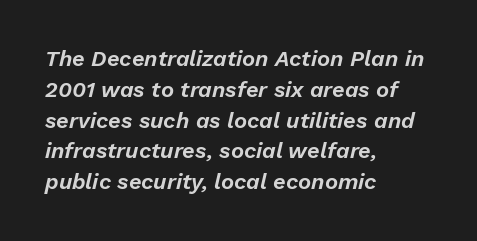
{"italic": "yes", "lean": "right", "slant_degrees": 13, "underline": "no", "align": "left", "line_spacing": "normal", "line_spacing_ratio": 1.4, "letter_spacing": "normal", "letter_spacing_em": 0.0, "glyph_px": 22}
